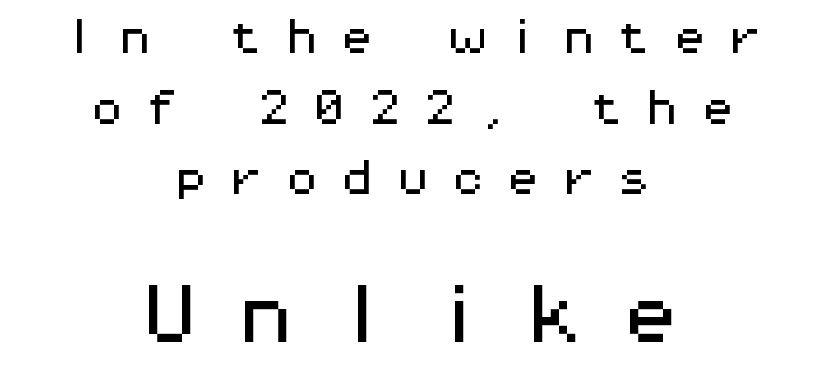
Quick note: underline off. The letters carry no serifs — their stems end cleanly without finishing strokes. Every stem runs plumb, perpendicular to the baseline. If you squint, the bottom block still reads clearly — it's the larger of the two. This sample is center-justified, so both line endings float freely. Monospaced: the letters line up in strict vertical columns.
